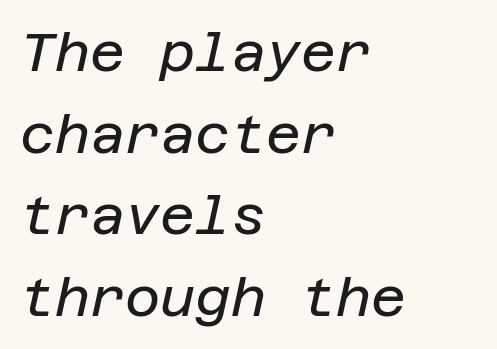
The space directly below the letters is spotless. Teacher's note: observe the even left margin — that is flush-left alignment. The font sits on the lighter half of the weight spectrum, regular included. Is the type slanted? Yes — the strokes lean at a clear angle. Normally led — the rows are evenly, conventionally spaced.
